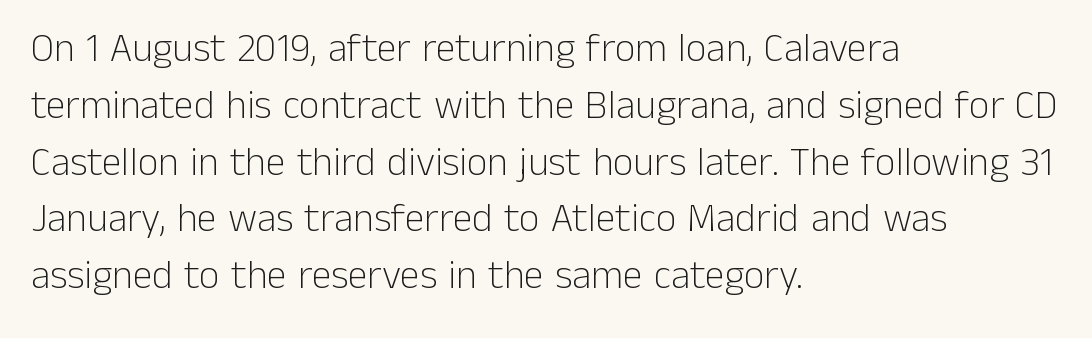
The image shows 40 px light sans-serif type, upright; set left-aligned, normal line spacing (1.42x), normal letter spacing, not underlined; low stroke contrast and a medium x-height.
